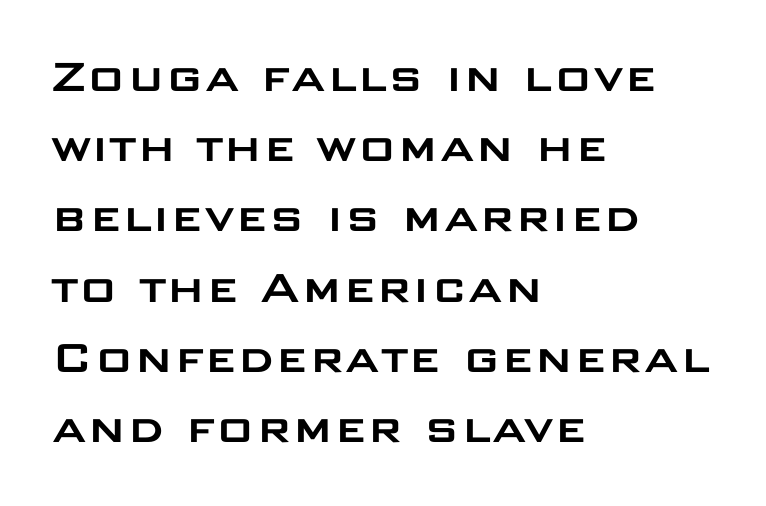
Left-aligned paragraph, ragged on the right. Honestly, the row spacing looks completely unremarkable. Clear beneath every line of the passage. Serif or sans? Sans — the stroke terminals are bare. Varying glyph widths throughout — classic text-font behaviour.
